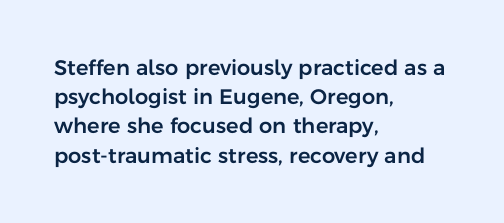
Each word holds together tightly as a unit, with standard inter-letter gaps. Left-aligned paragraph, ragged on the right. The vertical gap from one line to the next is medium. Nope, not italic — everything's standing straight. Check the space under the baseline: it is left empty.
